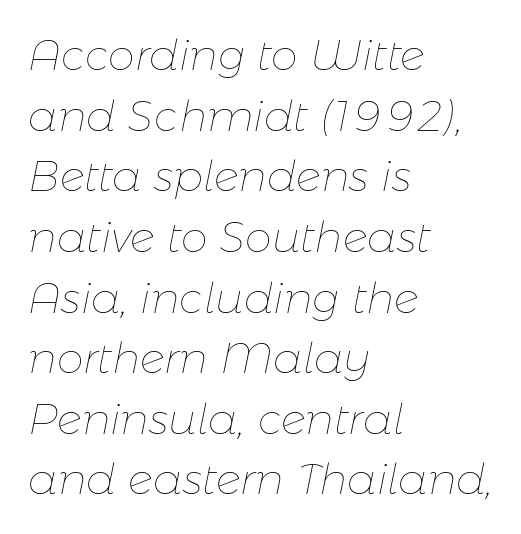
Visually the block forms a straight wall on the left and a jagged coastline on the right. Rule under the text: the space is simply empty. Each letter keeps its own natural width here, so spacing adapts to shape. Does extra space separate the letters? No, they use regular spacing.
